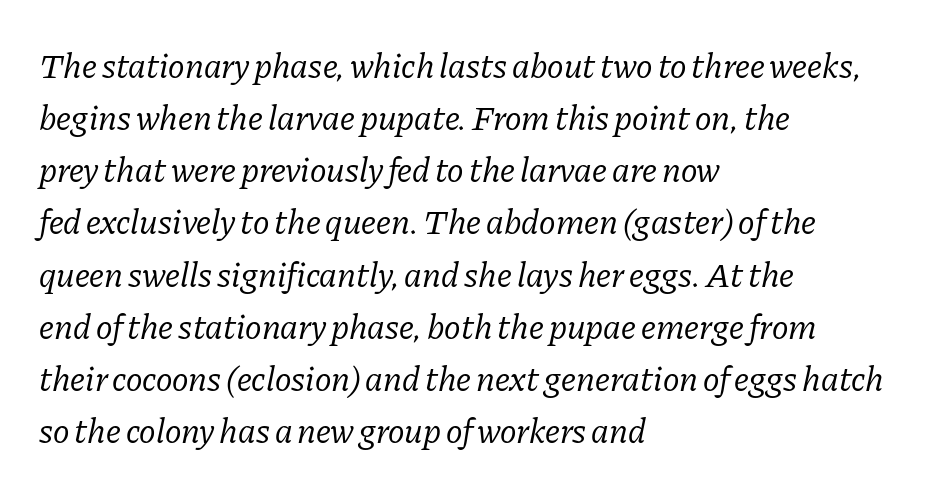
The image shows 35 px regular-weight serif type, italic (leaning right); set left-aligned, normal line spacing (1.49x), normal letter spacing, not underlined; low stroke contrast and a medium x-height.
